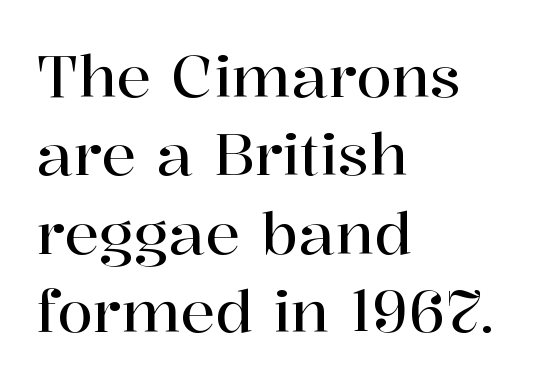
Q: Is the text italic (slanted)? A: No, it is upright.
Q: Is the typeface a serif or a sans-serif typeface? A: Serif.
Q: Is the text underlined? A: No.
Q: How is the paragraph aligned? A: Left-aligned.
Q: Is the spacing between letters normal or unusually wide? A: Normal.
Q: Is the spacing between lines tight, normal or loose? A: Normal.
Q: Width (condensed, normal, or wide)? A: Normal.
Q: Stroke contrast? A: High.
Q: x-height? A: Medium.
Q: Monospaced? A: No.
